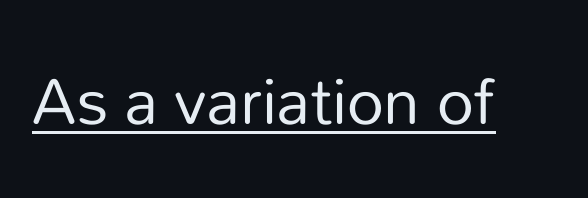
Q: Is the text bold? A: No.
Q: Is the text italic (slanted)? A: No, it is upright.
Q: Is the typeface a serif or a sans-serif typeface? A: Sans-serif.
Q: Is the text underlined? A: Yes.
Q: Is the spacing between letters normal or unusually wide? A: Normal.
Q: Width (condensed, normal, or wide)? A: Normal.
Q: Stroke contrast? A: Low.
Q: x-height? A: Medium.
Q: Monospaced? A: No.
